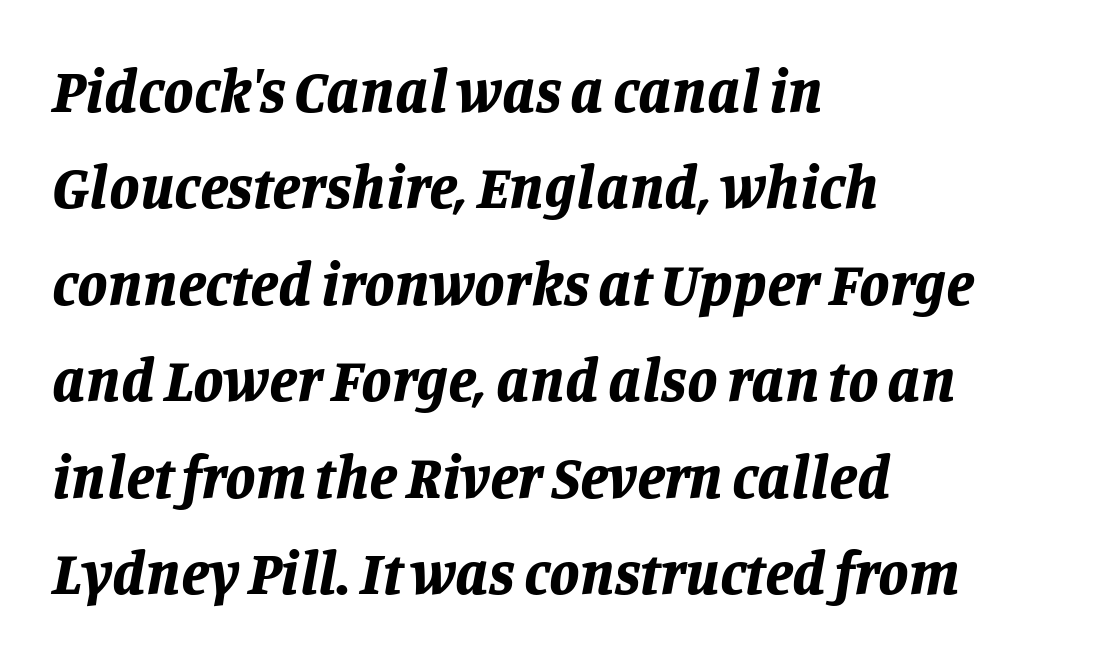
The image shows 61 px bold type, italic (leaning right); set left-aligned, normal line spacing (1.58x), normal letter spacing, not underlined; low stroke contrast and a large x-height.
